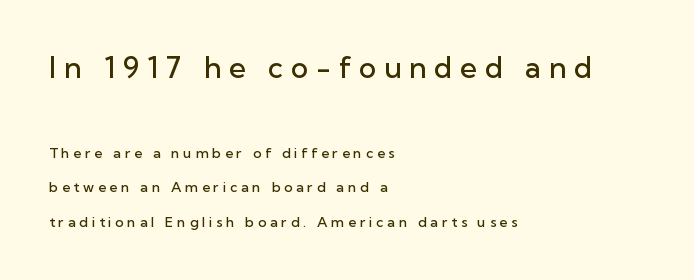
{"serif": "no", "italic": "no", "bold": "semi", "weight": "semibold", "width": "normal", "stroke_contrast": "low", "x_height": "medium", "monospaced": "no", "underline": "no", "align": "left", "line_spacing": "loose", "line_spacing_ratio": 2.47, "letter_spacing": "wide", "letter_spacing_em": 0.27, "larger_block": "first", "size_ratio": 2.07, "glyph_px": 29}
